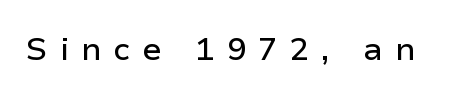
{"serif": "no", "italic": "no", "width": "normal", "stroke_contrast": "low", "x_height": "medium", "monospaced": "no", "underline": "no", "letter_spacing": "wide", "letter_spacing_em": 0.38, "glyph_px": 32}
